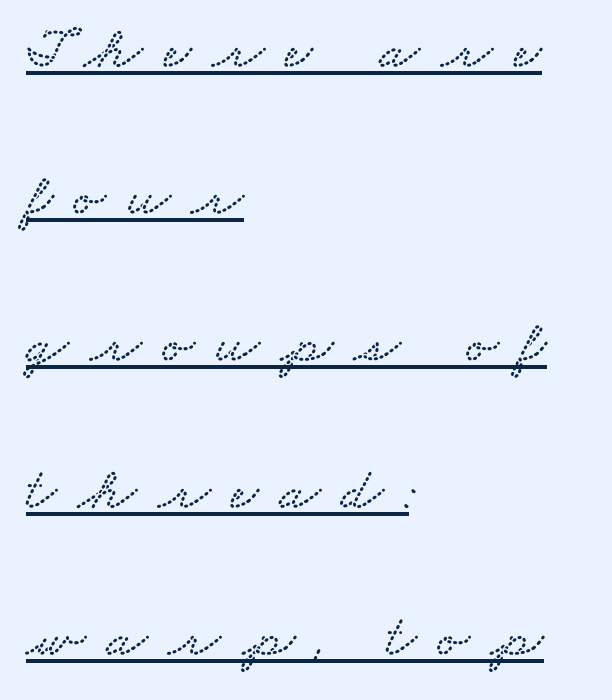
The image shows 60 px wide serif type; set left-aligned, loose line spacing (2.45x), unusually wide letter spacing (+0.35 em), underlined; low stroke contrast and a small x-height.
